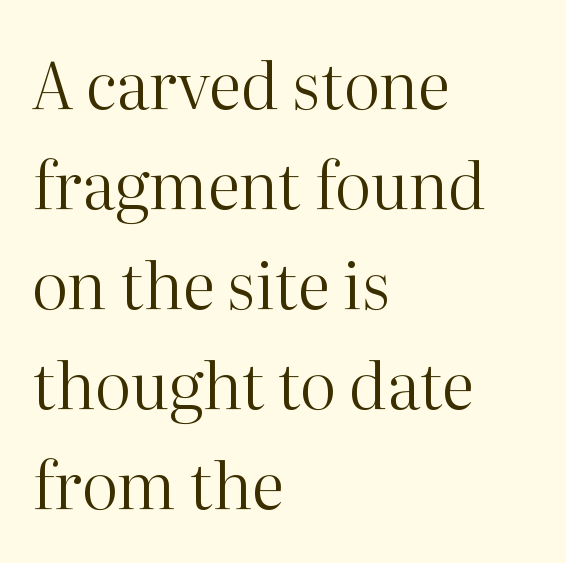
{"serif": "yes", "italic": "no", "bold": "no", "weight": "regular", "width": "normal", "stroke_contrast": "high", "x_height": "medium", "monospaced": "no", "underline": "no", "align": "left", "line_spacing": "normal", "line_spacing_ratio": 1.54, "letter_spacing": "normal", "letter_spacing_em": 0.0, "glyph_px": 65}
